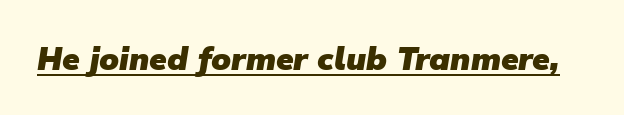
The image shows 32 px heavy sans-serif type; set normal letter spacing, underlined; low stroke contrast and a medium x-height.
